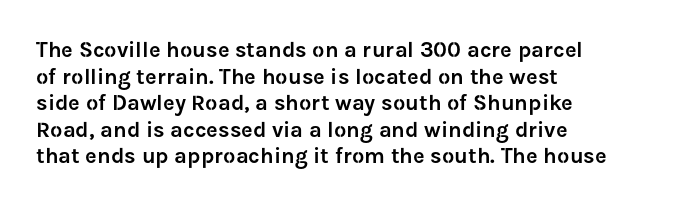
The image shows 22 px text type, upright; set left-aligned, line spacing 1.21x, normal letter spacing, not underlined.
